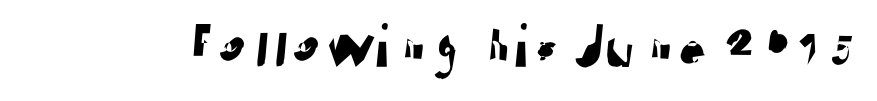
The strip under each line holds only bare page. Each letter's strokes conclude bluntly, with no projecting serifs. This rendering leaves character spacing at its baseline value. You could not count columns in this text — the font is proportionally spaced.
